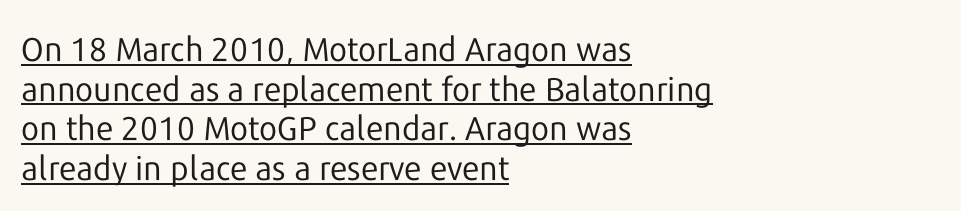
Q: Is the text bold? A: No.
Q: Is the text italic (slanted)? A: No, it is upright.
Q: Is the typeface a serif or a sans-serif typeface? A: Sans-serif.
Q: Is the text underlined? A: Yes.
Q: How is the paragraph aligned? A: Left-aligned.
Q: Is the spacing between letters normal or unusually wide? A: Normal.
Q: Width (condensed, normal, or wide)? A: Normal.
Q: Stroke contrast? A: Low.
Q: x-height? A: Medium.
Q: Monospaced? A: No.
